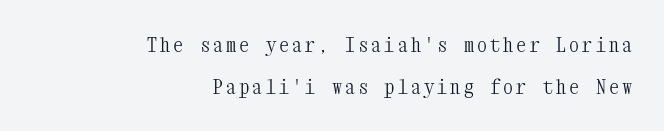
The image shows 20 px text type, upright; set right-aligned, loose line spacing (2.09x), not underlined.
